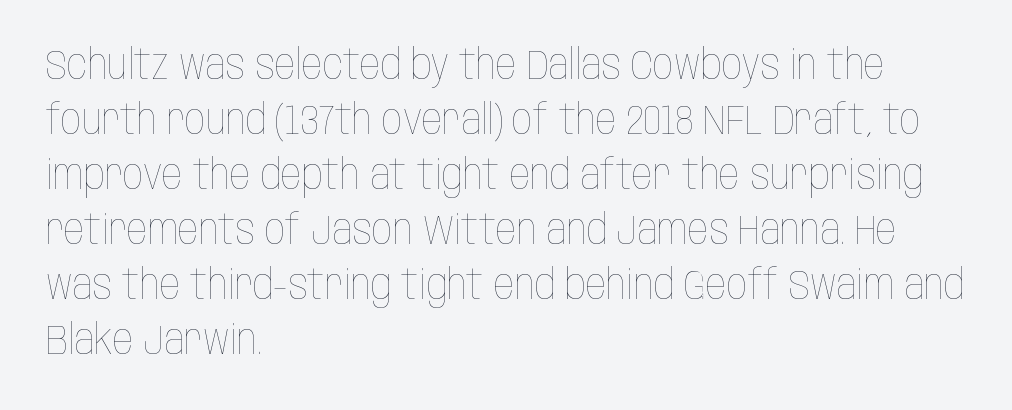
Q: Is the text bold? A: No.
Q: Is the text italic (slanted)? A: No, it is upright.
Q: Is the text underlined? A: No.
Q: How is the paragraph aligned? A: Left-aligned.
Q: Is the spacing between letters normal or unusually wide? A: Normal.
Q: Is the spacing between lines tight, normal or loose? A: Normal.
Q: Width (condensed, normal, or wide)? A: Condensed.
Q: Stroke contrast? A: Low.
Q: x-height? A: Large.
Q: Monospaced? A: No.
